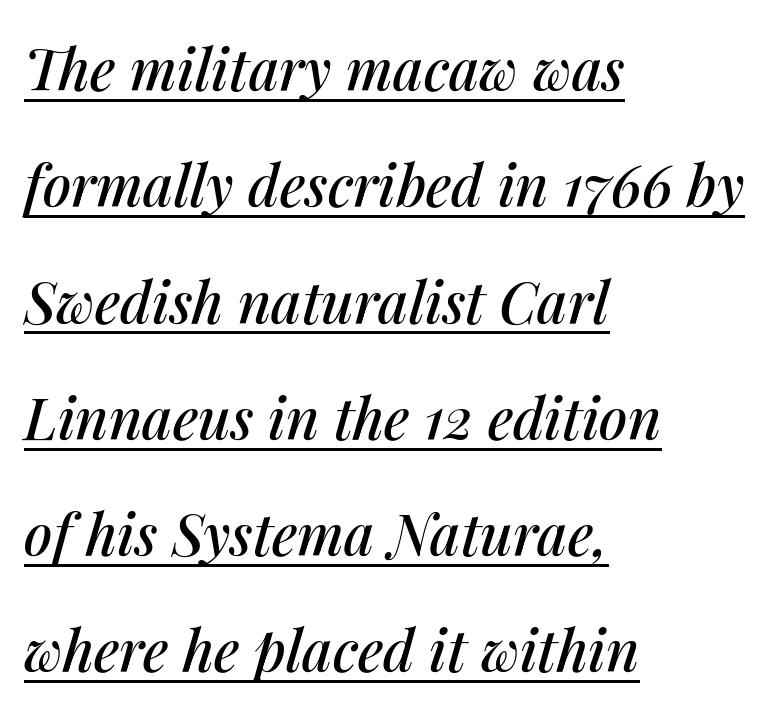
Notice how a bar underscores the lettering throughout. A great deal of white space separates one row of letters from the next. Standard letterfit; no display-style spreading of the glyphs. Teacher's note: observe the even left margin — that is flush-left alignment. The font's italic variant was chosen for this text. The rendering uses natural spacing where letterforms have individual widths.
